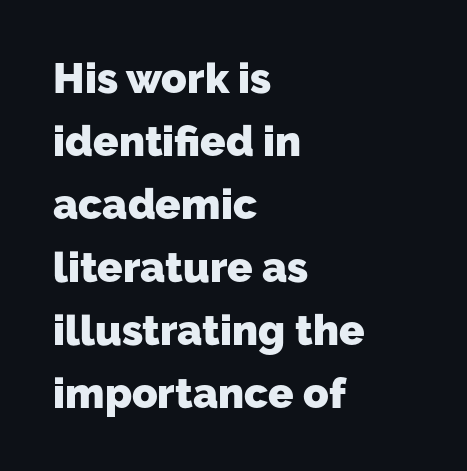
Q: Is the text bold? A: Yes.
Q: Is the typeface a serif or a sans-serif typeface? A: Sans-serif.
Q: Is the text underlined? A: No.
Q: How is the paragraph aligned? A: Left-aligned.
Q: Is the spacing between letters normal or unusually wide? A: Normal.
Q: Is the spacing between lines tight, normal or loose? A: Normal.
Q: Width (condensed, normal, or wide)? A: Normal.
Q: Stroke contrast? A: Low.
Q: x-height? A: Medium.
Q: Monospaced? A: No.
